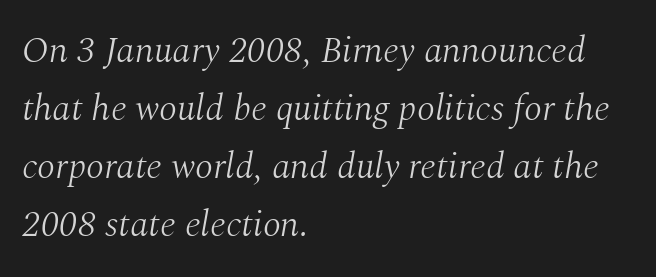
Q: Is the text bold? A: No.
Q: Is the text italic (slanted)? A: Yes, it leans right by about 10 degrees.
Q: Is the typeface a serif or a sans-serif typeface? A: Serif.
Q: Is the text underlined? A: No.
Q: How is the paragraph aligned? A: Left-aligned.
Q: Is the spacing between letters normal or unusually wide? A: Normal.
Q: Is the spacing between lines tight, normal or loose? A: Normal.
Q: Width (condensed, normal, or wide)? A: Normal.
Q: Stroke contrast? A: Medium.
Q: x-height? A: Medium.
Q: Monospaced? A: No.
